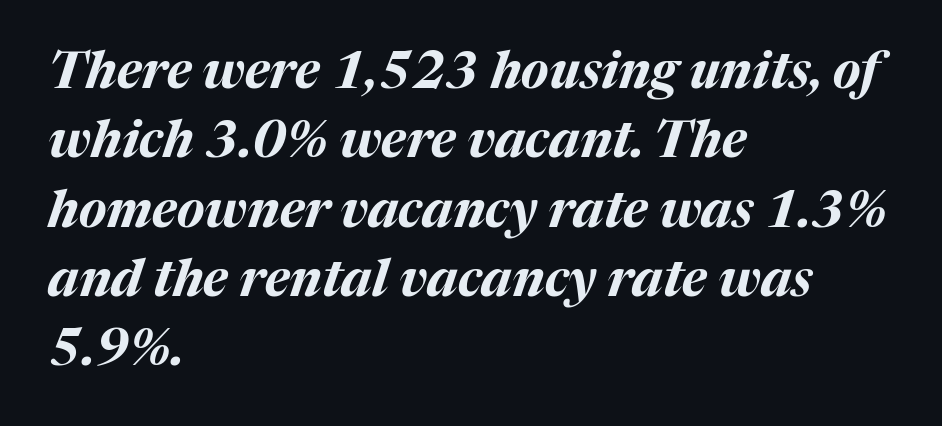
Q: Is the text bold? A: Yes.
Q: Is the text italic (slanted)? A: Yes, it leans right by about 17 degrees.
Q: Is the text underlined? A: No.
Q: How is the paragraph aligned? A: Left-aligned.
Q: Is the spacing between letters normal or unusually wide? A: Normal.
Q: Is the spacing between lines tight, normal or loose? A: Normal.
Q: Width (condensed, normal, or wide)? A: Normal.
Q: Stroke contrast? A: Medium.
Q: x-height? A: Medium.
Q: Monospaced? A: No.
